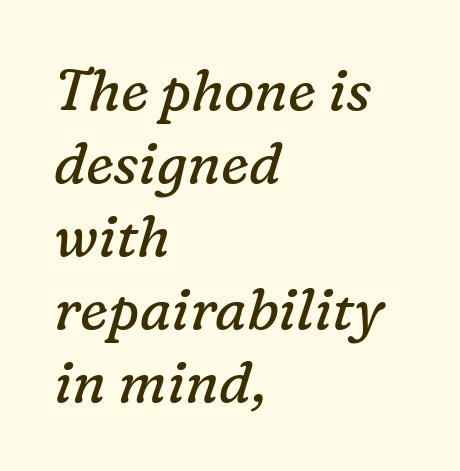
Line starts are locked; line ends wander. Each stroke keeps to a modest, everyday thickness or less. The lettering tilts uniformly, giving the passage an italic look. Notice how descenders clear the ascenders below comfortably — that's standard leading. Each letter keeps its own natural width here, so spacing adapts to shape.
